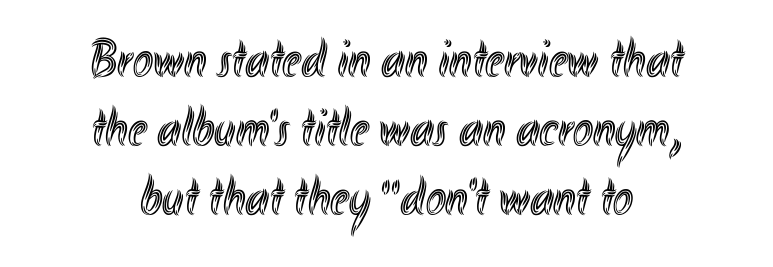
Q: Is the text italic (slanted)? A: Yes.
Q: Is the text underlined? A: No.
Q: How is the paragraph aligned? A: Centered.
Q: Is the spacing between letters normal or unusually wide? A: Normal.
Q: Is the spacing between lines tight, normal or loose? A: Normal.
Q: Width (condensed, normal, or wide)? A: Condensed.
Q: x-height? A: Small.
Q: Monospaced? A: No.
